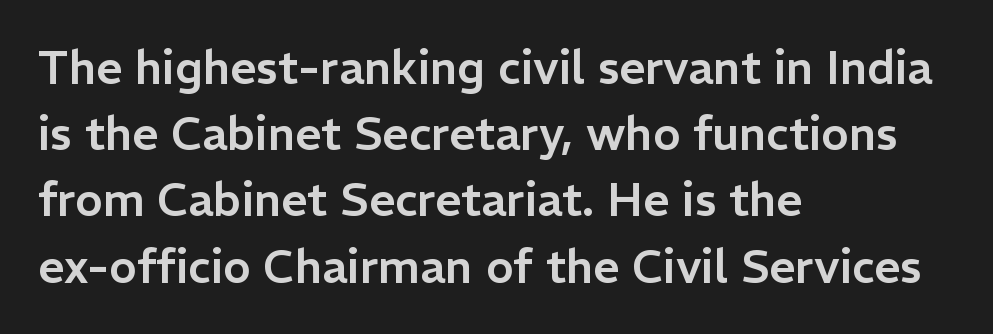
The image shows 46 px sans-serif type, upright; set left-aligned, normal line spacing (1.44x), normal letter spacing, not underlined; low stroke contrast and a medium x-height.
